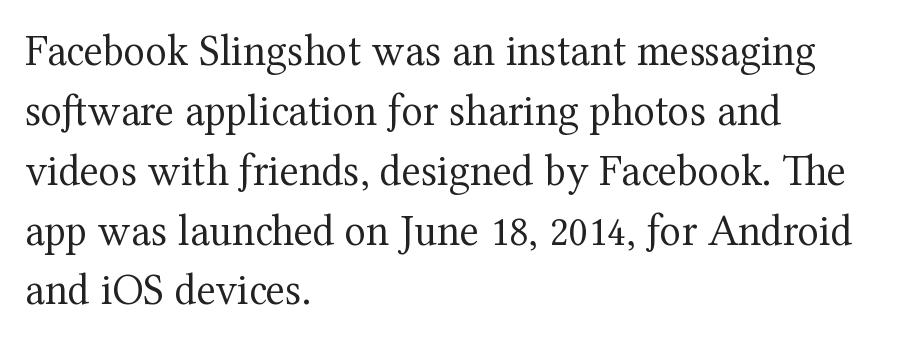
{"serif": "yes", "italic": "no", "bold": "no", "weight": "regular", "width": "normal", "stroke_contrast": "medium", "x_height": "medium", "monospaced": "no", "underline": "no", "align": "left", "line_spacing": "normal", "line_spacing_ratio": 1.36, "letter_spacing": "normal", "letter_spacing_em": 0.0, "glyph_px": 44}
